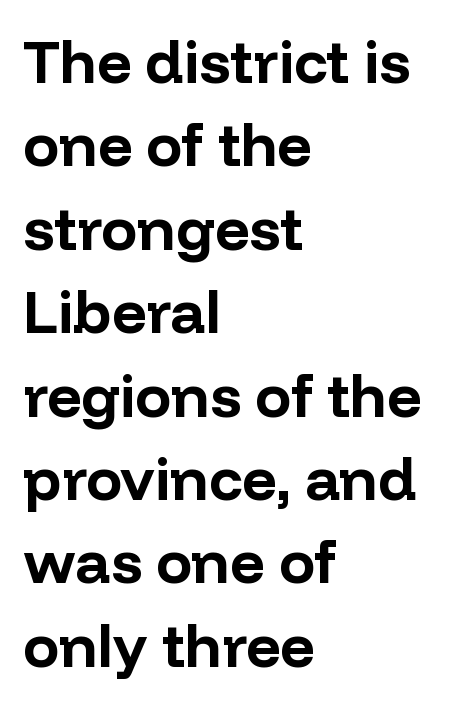
Observe the ordinary spacing: letters are neighbours, not strangers. The designer left line spacing at the default. I'd call this a sans setting — the letters go barefoot. Teacher's note: observe the even left margin — that is flush-left alignment. When letters stand straight like this, we call the style roman or upright. Is the type bold? Yes — the strokes are clearly thick and heavy.
